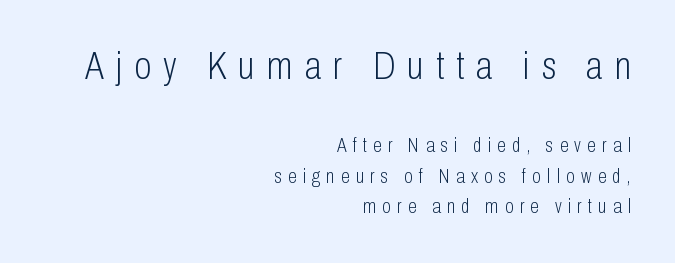
Q: Is the text bold? A: No.
Q: Is the text italic (slanted)? A: No, it is upright.
Q: Is the typeface a serif or a sans-serif typeface? A: Sans-serif.
Q: Is the text underlined? A: No.
Q: How is the paragraph aligned? A: Right-aligned.
Q: Is the spacing between letters normal or unusually wide? A: Unusually wide.
Q: Is the spacing between lines tight, normal or loose? A: Normal.
Q: Which block of text is set in a larger size, the first (top) or the second (bottom)? A: The first (top) one.
Q: Width (condensed, normal, or wide)? A: Condensed.
Q: Stroke contrast? A: Low.
Q: x-height? A: Medium.
Q: Monospaced? A: No.
